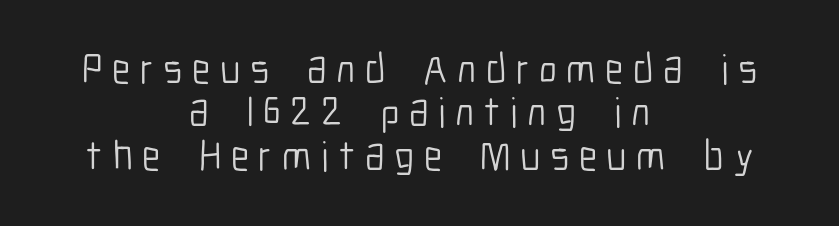
{"serif": "no", "italic": "no", "bold": "no", "weight": "light", "width": "condensed", "stroke_contrast": "low", "x_height": "medium", "monospaced": "no", "underline": "no", "align": "center", "line_spacing": "tight", "line_spacing_ratio": 1.03, "letter_spacing": "wide", "letter_spacing_em": 0.23, "glyph_px": 42}
